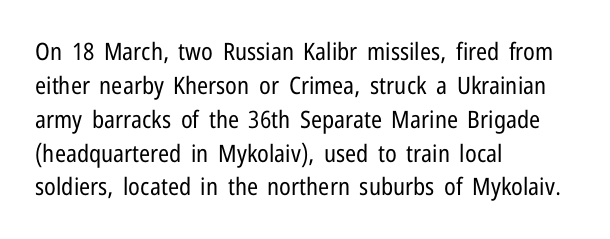
The image shows 24 px text type, upright; set left-aligned, normal line spacing (1.41x), normal letter spacing, not underlined.
